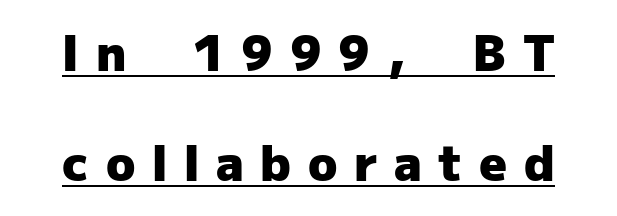
{"serif": "no", "italic": "no", "bold": "yes", "weight": "heavy", "width": "normal", "stroke_contrast": "low", "x_height": "medium", "monospaced": "no", "underline": "yes", "line_spacing": "loose", "line_spacing_ratio": 2.3, "letter_spacing": "wide", "letter_spacing_em": 0.35, "glyph_px": 48}
